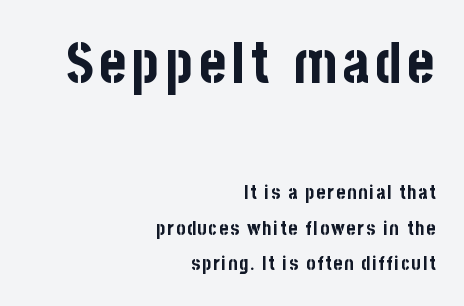
The image shows 57 px bold, condensed sans-serif type, upright; set right-aligned, line spacing 1.87x, not underlined; the first (top) block is 3.0x larger; low stroke contrast and a large x-height.
